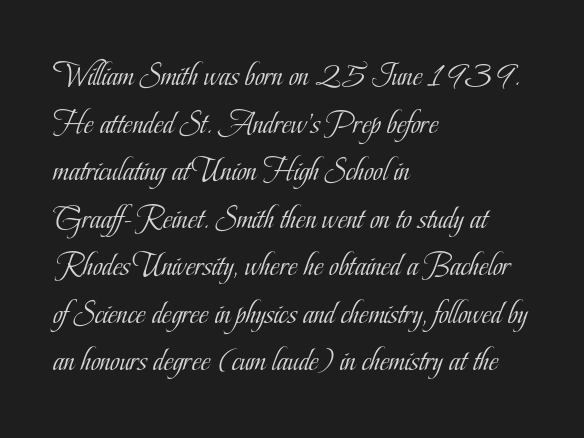
The image shows 33 px light, condensed serif type; set left-aligned, normal line spacing (1.44x), normal letter spacing, not underlined; low stroke contrast and a small x-height.
